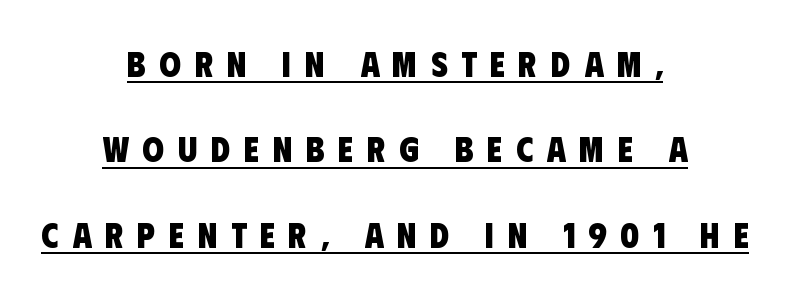
The image shows 35 px heavy, condensed sans-serif type; set centered, loose line spacing (2.44x), unusually wide letter spacing (+0.39 em), underlined; low stroke contrast and a large x-height.
